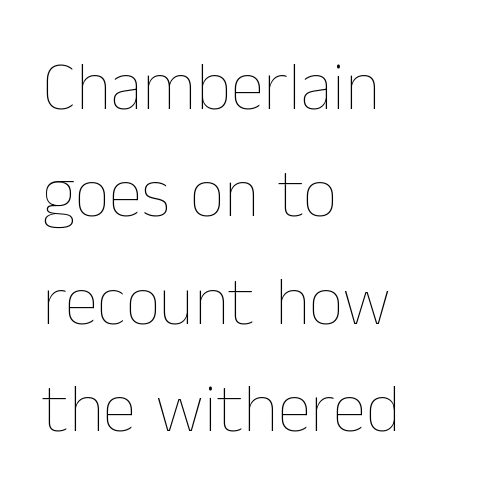
The image shows 68 px thin type, upright; set left-aligned, normal line spacing (1.58x), normal letter spacing, not underlined; low stroke contrast and a medium x-height.
